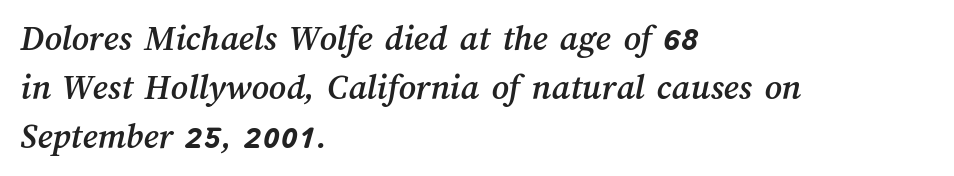
A typesetter would call this proportional, since set widths differ per character. Bare-footed words on every line. If you measured baseline to baseline, you'd find a middling distance. The passage shown has conventional tracking throughout. This sample is left-justified, so line endings fall wherever the words run out.
